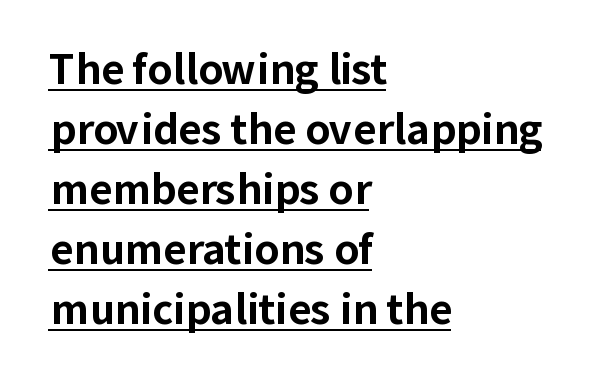
{"serif": "no", "italic": "no", "bold": "yes", "weight": "bold", "width": "normal", "stroke_contrast": "low", "x_height": "medium", "monospaced": "no", "underline": "yes", "align": "left", "line_spacing": "normal", "line_spacing_ratio": 1.5, "letter_spacing": "normal", "letter_spacing_em": 0.0, "glyph_px": 40}
